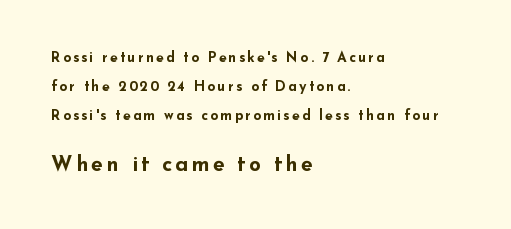
The image shows 21 px bold type, upright; set left-aligned, loose line spacing (2.08x), not underlined; the second (bottom) block is 1.5x larger.
